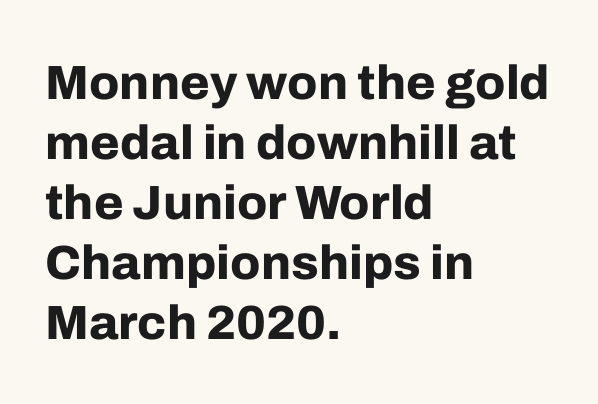
The rendering anchors every line to the left-hand side. This sample uses a sans-serif face. The strip under each line holds only bare page. Do the characters align in a grid? No, the font is proportional.
